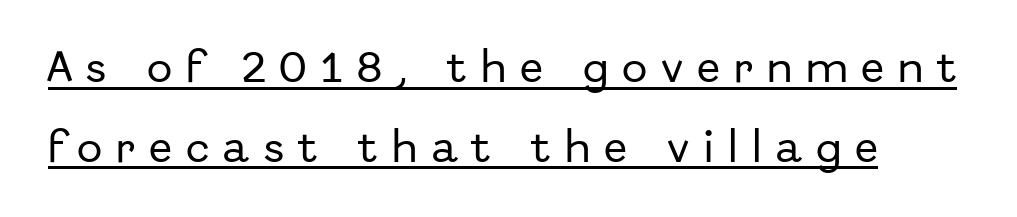
Q: Is the text italic (slanted)? A: No, it is upright.
Q: Is the typeface a serif or a sans-serif typeface? A: Sans-serif.
Q: Is the text underlined? A: Yes.
Q: Is the spacing between letters normal or unusually wide? A: Unusually wide.
Q: Is the spacing between lines tight, normal or loose? A: Loose.
Q: Width (condensed, normal, or wide)? A: Normal.
Q: Stroke contrast? A: Low.
Q: x-height? A: Medium.
Q: Monospaced? A: No.
